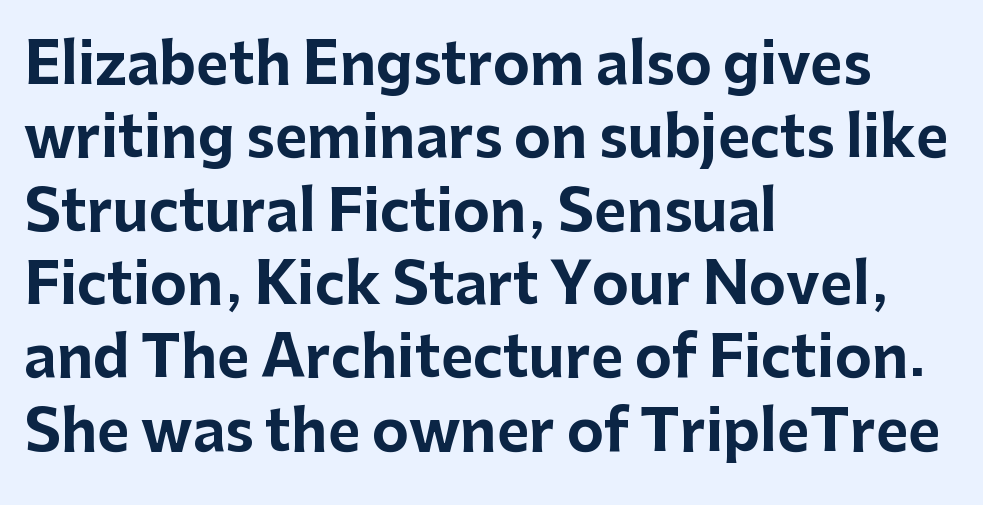
This rendering uses left alignment, leaving the right contour irregular. The font family rendered here belongs to the sans-serif group. The letters advance in unequal steps, a hallmark of proportional type. The rows are spaced the way most documents space them. Anything drawn beneath the words? Only blank space.
